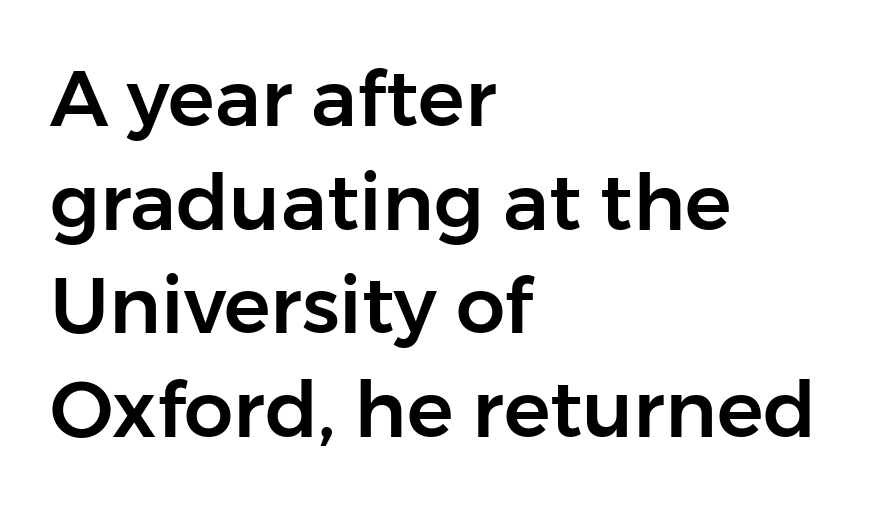
Q: Is the text italic (slanted)? A: No, it is upright.
Q: Is the typeface a serif or a sans-serif typeface? A: Sans-serif.
Q: Is the text underlined? A: No.
Q: How is the paragraph aligned? A: Left-aligned.
Q: Is the spacing between letters normal or unusually wide? A: Normal.
Q: Is the spacing between lines tight, normal or loose? A: Normal.
Q: Width (condensed, normal, or wide)? A: Normal.
Q: Stroke contrast? A: Low.
Q: x-height? A: Medium.
Q: Monospaced? A: No.
